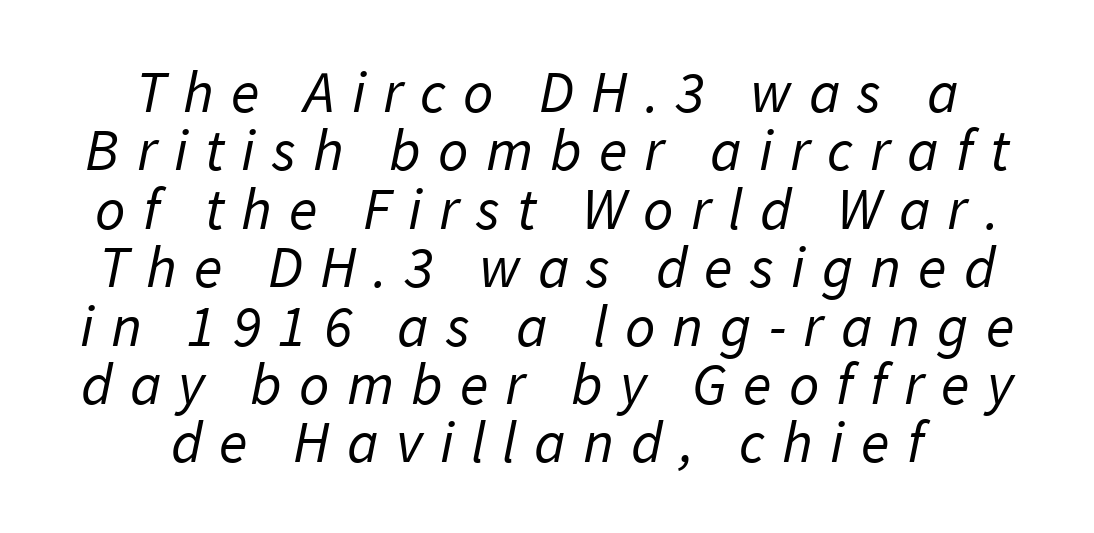
The specimen omits any rule beneath the text block's lines. Honestly, the rows look squashed on top of each other. You could not count columns in this text — the font is proportionally spaced. Typeset on center — no edge is straight. Glyph-to-glyph distance is far greater than everyday printed text.
